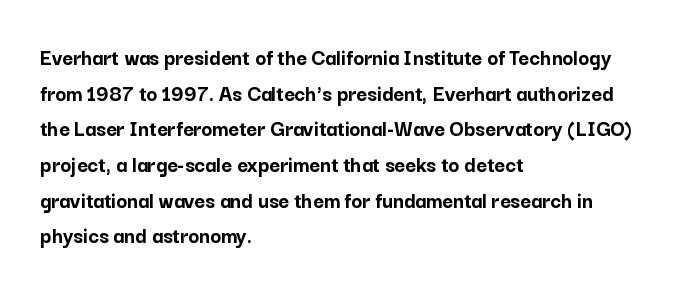
The image shows 23 px bold type, upright; set left-aligned, normal line spacing (1.55x), normal letter spacing, not underlined.
